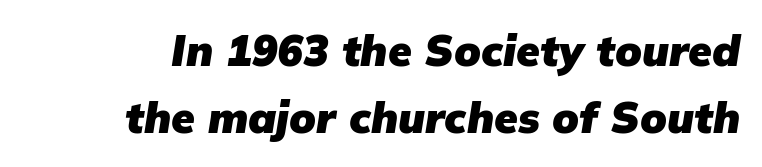
{"italic": "yes", "lean": "right", "slant_degrees": 9, "bold": "yes", "weight": "heavy", "width": "normal", "stroke_contrast": "low", "x_height": "medium", "monospaced": "no", "underline": "no", "line_spacing": "normal", "line_spacing_ratio": 1.56, "letter_spacing": "normal", "letter_spacing_em": 0.0, "glyph_px": 43}
